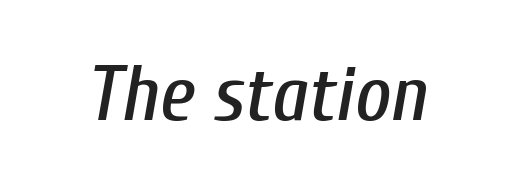
Between one letter and the next there's only the usual sliver of space. Unmarked baselines from the first word to the last. The rendering uses natural spacing where letterforms have individual widths. An italicized treatment has been applied to the whole sample.
